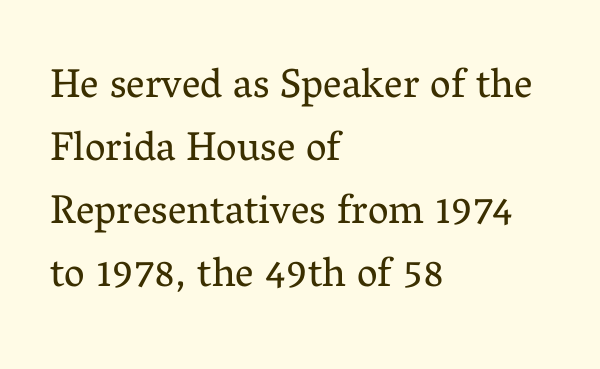
The rag falls on the right side of this text block. Nothing unusual about the tracking: characters are spaced as the font intends. Think of a printed novel: that variable character pitch is what you see here. Vertical strokes here are truly vertical. One glance says typical: line gaps are just what's usual. The glyphs are unaccompanied by any horizontal stroke below them.
